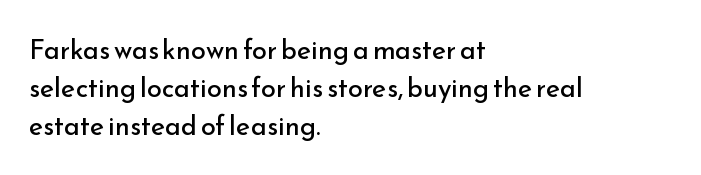
The image shows 27 px text type, upright; set left-aligned, normal line spacing (1.4x), normal letter spacing, not underlined.
